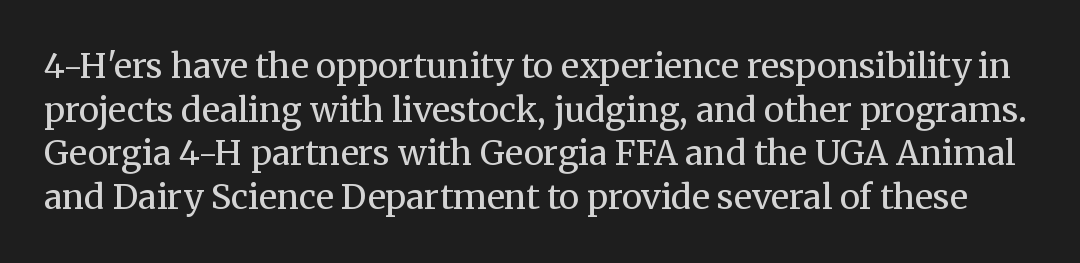
{"serif": "yes", "italic": "no", "bold": "no", "weight": "regular", "width": "normal", "stroke_contrast": "medium", "x_height": "medium", "monospaced": "no", "underline": "no", "line_spacing": "normal", "line_spacing_ratio": 1.28, "letter_spacing": "normal", "letter_spacing_em": 0.0, "glyph_px": 34}
